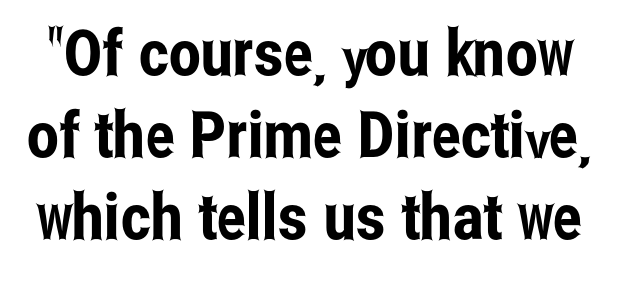
The image shows 64 px condensed sans-serif type, upright; set normal line spacing (1.28x), normal letter spacing, not underlined; low stroke contrast and a medium x-height.
